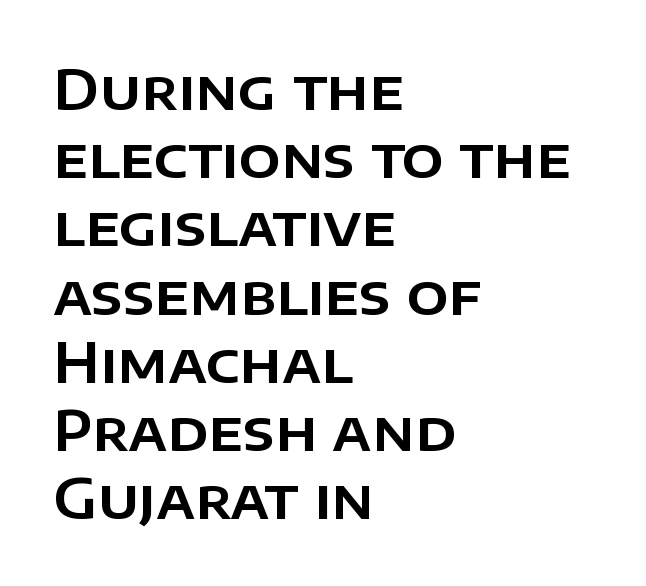
The image shows 55 px sans-serif type, upright; set left-aligned, line spacing 1.24x, normal letter spacing, not underlined; low stroke contrast and a large x-height.
